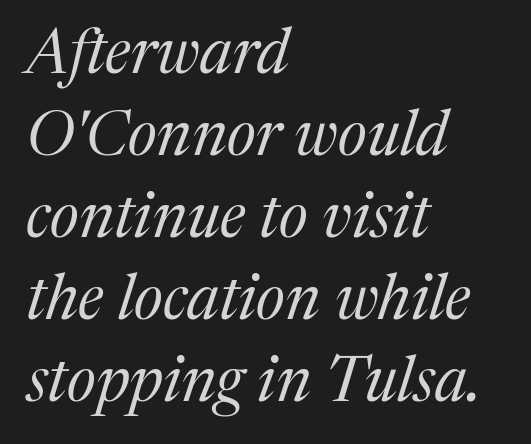
Q: Is the text bold? A: No.
Q: Is the text italic (slanted)? A: Yes, it leans right by about 17 degrees.
Q: Is the typeface a serif or a sans-serif typeface? A: Serif.
Q: Is the text underlined? A: No.
Q: How is the paragraph aligned? A: Left-aligned.
Q: Is the spacing between letters normal or unusually wide? A: Normal.
Q: Is the spacing between lines tight, normal or loose? A: Normal.
Q: Width (condensed, normal, or wide)? A: Normal.
Q: Stroke contrast? A: Medium.
Q: x-height? A: Medium.
Q: Monospaced? A: No.
